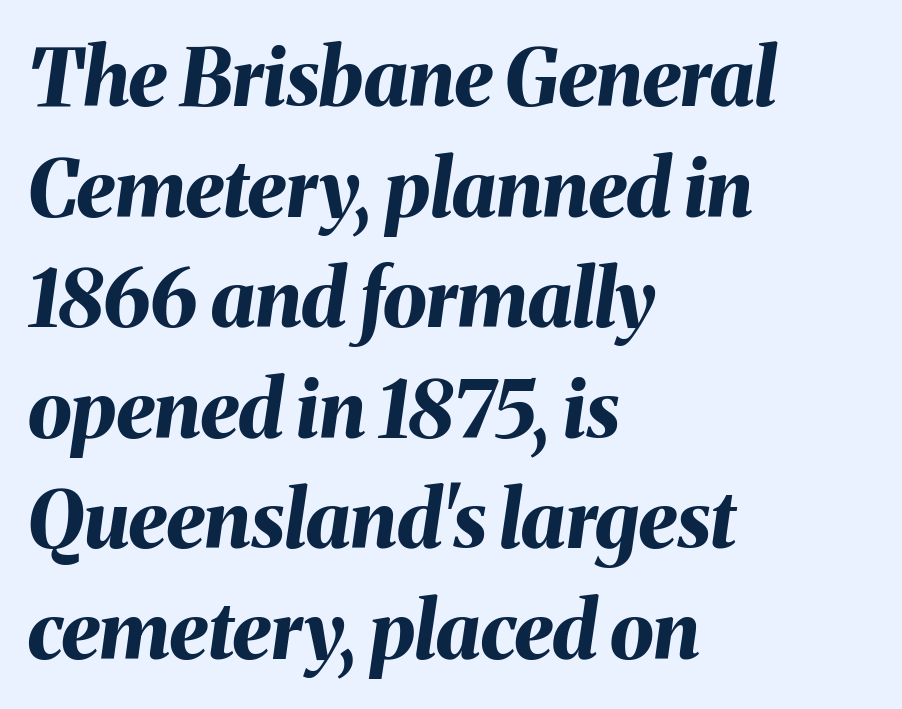
The image shows 79 px bold type, italic (leaning right); set left-aligned, normal line spacing (1.4x), normal letter spacing, not underlined; medium stroke contrast and a medium x-height.
